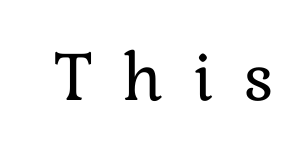
Q: Is the text bold? A: No.
Q: Is the text italic (slanted)? A: No, it is upright.
Q: Is the text underlined? A: No.
Q: Is the spacing between letters normal or unusually wide? A: Unusually wide.
Q: Width (condensed, normal, or wide)? A: Normal.
Q: Stroke contrast? A: Low.
Q: x-height? A: Medium.
Q: Monospaced? A: No.
